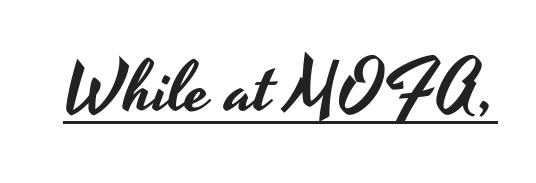
The image shows 71 px wide sans-serif type; set normal letter spacing, underlined; low stroke contrast and a small x-height.
